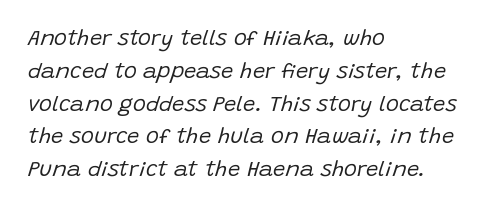
{"italic": "yes", "lean": "right", "slant_degrees": 15, "bold": "no", "underline": "no", "align": "left", "line_spacing": "normal", "line_spacing_ratio": 1.49, "letter_spacing": "normal", "letter_spacing_em": 0.0, "glyph_px": 22}
